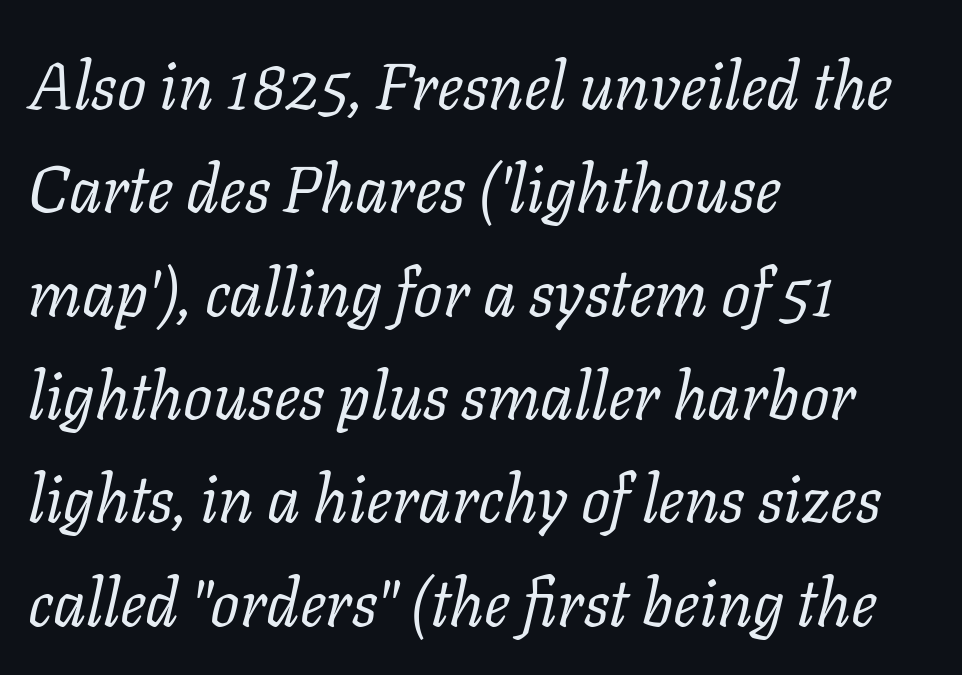
The image shows 65 px regular-weight serif type, italic (leaning right); set left-aligned, normal line spacing (1.59x), normal letter spacing, not underlined; low stroke contrast and a medium x-height.
